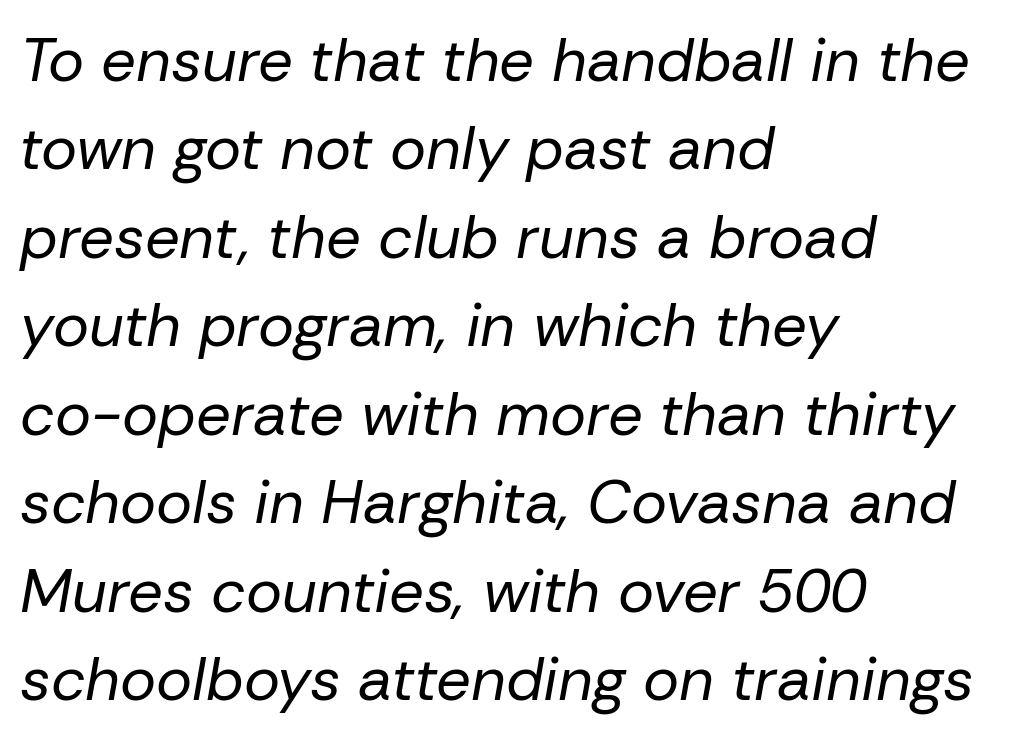
{"italic": "yes", "lean": "right", "slant_degrees": 10, "bold": "no", "weight": "regular", "width": "normal", "stroke_contrast": "low", "x_height": "medium", "monospaced": "no", "underline": "no", "align": "left", "line_spacing": "normal", "line_spacing_ratio": 1.45, "letter_spacing": "normal", "letter_spacing_em": 0.0, "glyph_px": 61}
